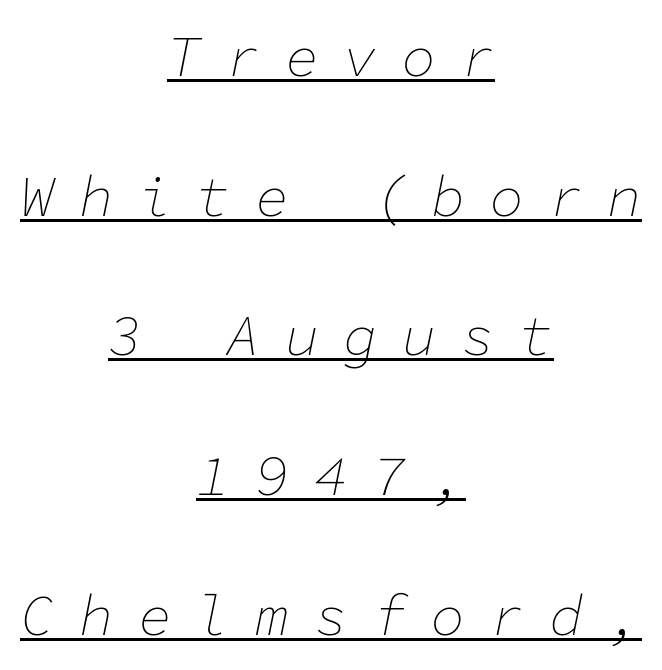
{"italic": "yes", "lean": "right", "slant_degrees": 11, "bold": "no", "weight": "thin", "width": "normal", "stroke_contrast": "low", "x_height": "medium", "monospaced": "yes", "underline": "yes", "align": "center", "line_spacing": "loose", "line_spacing_ratio": 2.45, "letter_spacing": "wide", "letter_spacing_em": 0.43, "glyph_px": 57}
